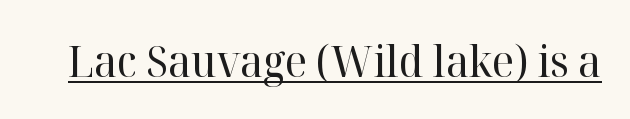
The image shows 44 px regular-weight serif type, upright; set normal letter spacing, underlined; high stroke contrast and a medium x-height.
